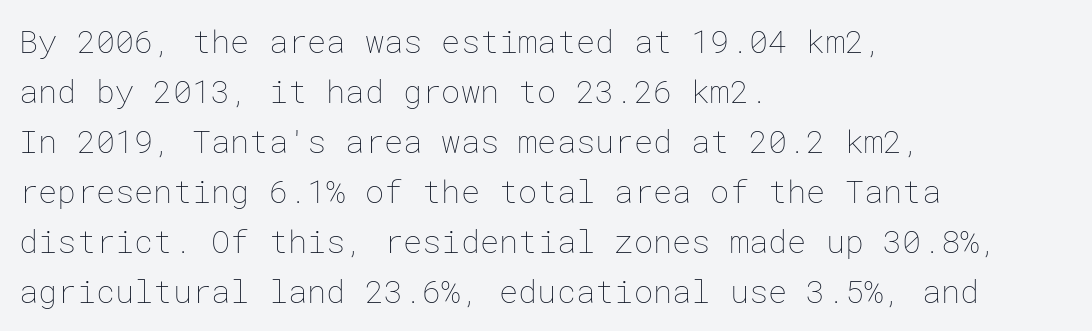
All the whitespace from short lines collects on the right. Any mark beneath the type? The region is blank. This block has exactly the height ordinary leading produces. The font sits on the lighter half of the weight spectrum, regular included. This rendering leaves character spacing at its baseline value. A roman cut, with each character standing at attention.
